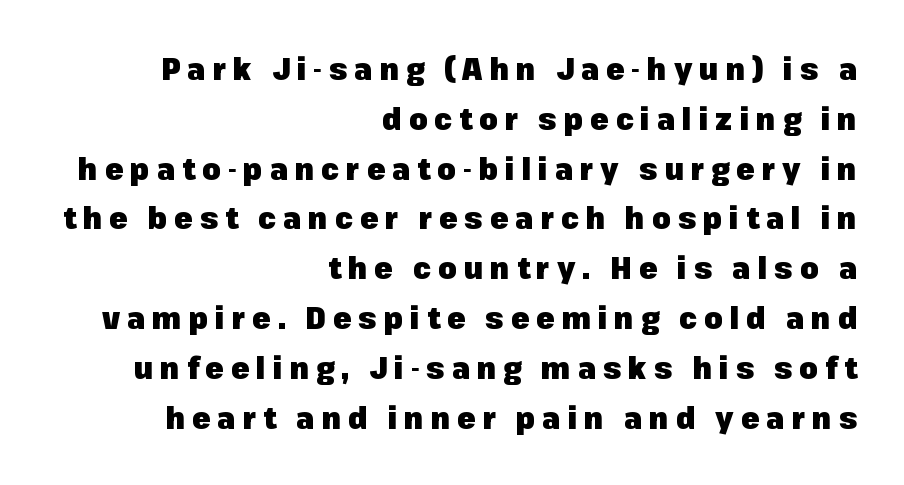
The image shows 30 px heavy sans-serif type, upright; set right-aligned, normal line spacing (1.66x), unusually wide letter spacing (+0.23 em), not underlined; low stroke contrast and a medium x-height.
